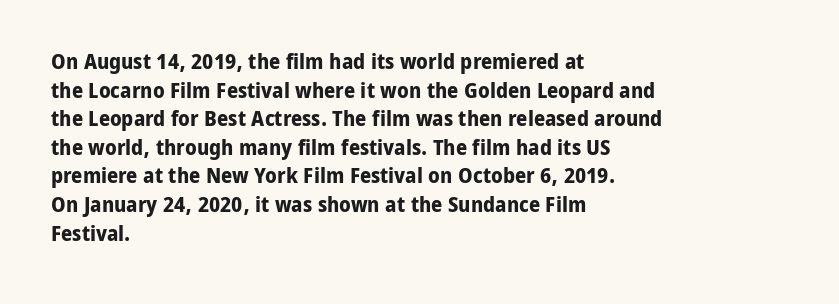
Teacher's note: observe the even left margin — that is flush-left alignment. You can tell it's not italic because the verticals are truly vertical. Words float on clear page, feet unadorned. The letterforms sit shoulder to shoulder at normal distance.
